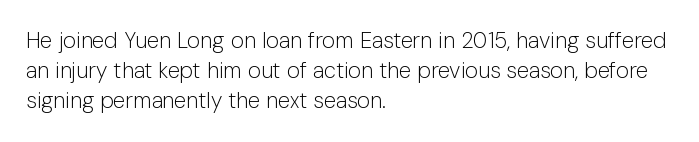
The letterforms sit shoulder to shoulder at normal distance. The space directly below the letters is spotless. Counters stay open thanks to moderate or lighter strokes. The vertical gap from one line to the next is medium. Ascenders rise straight up at ninety degrees. The ragged edge is on the right, which tells us the setting is flush left.
